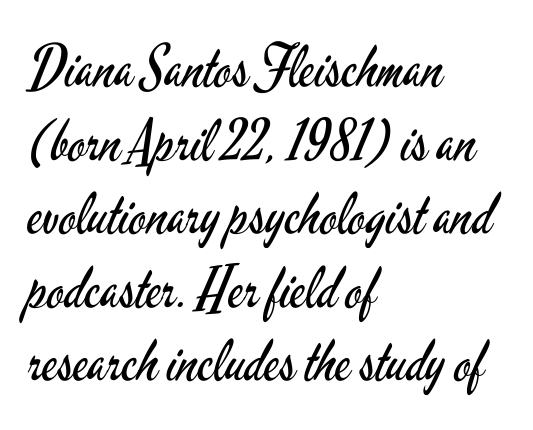
The image shows 57 px regular-weight, condensed sans-serif type; set left-aligned, normal line spacing (1.29x), normal letter spacing, not underlined; low stroke contrast and a small x-height.
